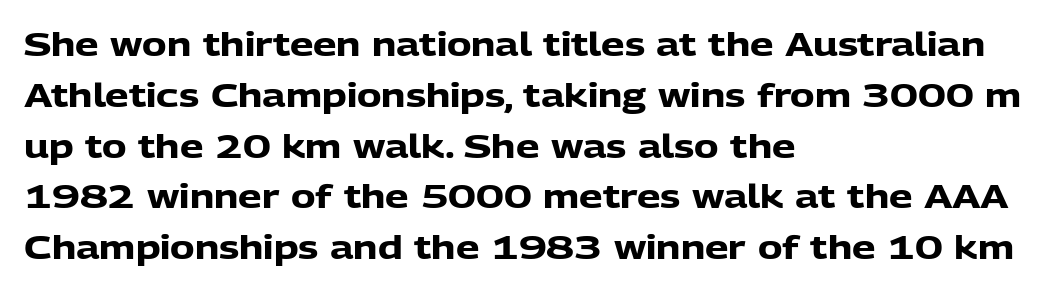
Q: Is the text bold? A: Yes.
Q: Is the text italic (slanted)? A: No, it is upright.
Q: Is the typeface a serif or a sans-serif typeface? A: Sans-serif.
Q: Is the text underlined? A: No.
Q: How is the paragraph aligned? A: Left-aligned.
Q: Is the spacing between letters normal or unusually wide? A: Normal.
Q: Is the spacing between lines tight, normal or loose? A: Normal.
Q: Width (condensed, normal, or wide)? A: Normal.
Q: Stroke contrast? A: Low.
Q: x-height? A: Medium.
Q: Monospaced? A: No.
